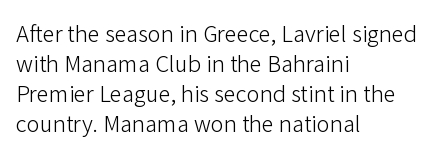
Q: Is the text bold? A: No.
Q: Is the text italic (slanted)? A: No, it is upright.
Q: Is the text underlined? A: No.
Q: How is the paragraph aligned? A: Left-aligned.
Q: Is the spacing between letters normal or unusually wide? A: Normal.
Q: Is the spacing between lines tight, normal or loose? A: Normal.
